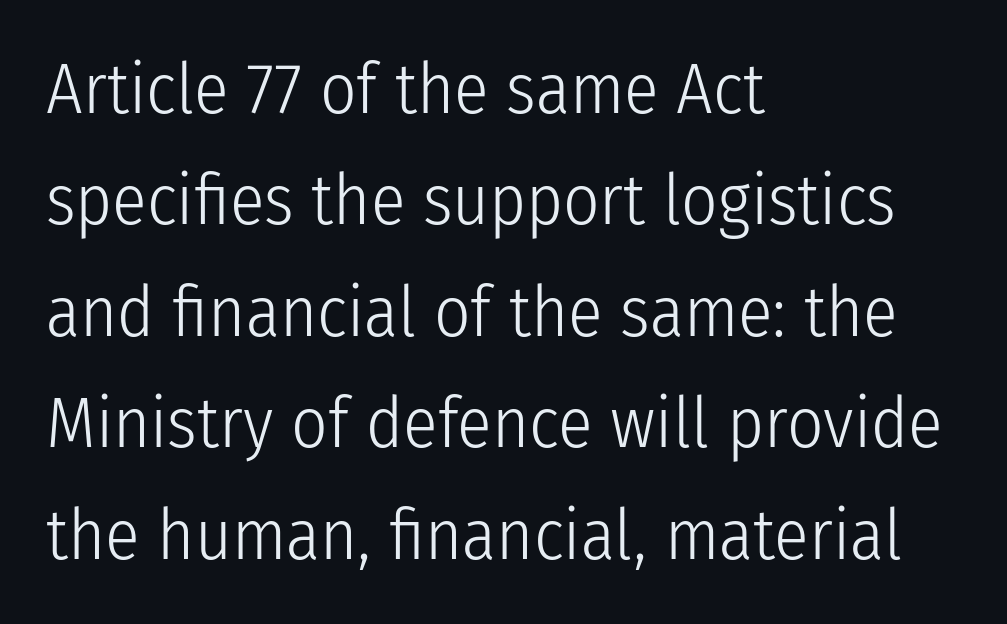
Q: Is the text bold? A: No.
Q: Is the text italic (slanted)? A: No, it is upright.
Q: Is the typeface a serif or a sans-serif typeface? A: Sans-serif.
Q: Is the text underlined? A: No.
Q: How is the paragraph aligned? A: Left-aligned.
Q: Is the spacing between letters normal or unusually wide? A: Normal.
Q: Is the spacing between lines tight, normal or loose? A: Normal.
Q: Width (condensed, normal, or wide)? A: Condensed.
Q: Stroke contrast? A: Low.
Q: x-height? A: Medium.
Q: Monospaced? A: No.
